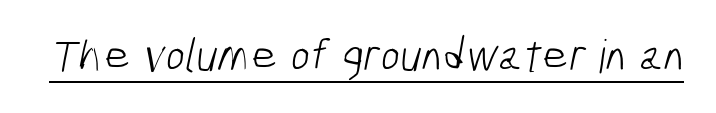
{"serif": "no", "bold": "no", "weight": "light", "width": "condensed", "stroke_contrast": "low", "x_height": "medium", "monospaced": "no", "underline": "yes", "letter_spacing": "normal", "letter_spacing_em": 0.0, "glyph_px": 46}
